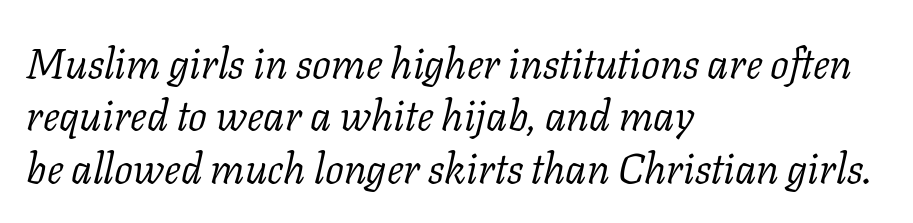
Q: Is the text bold? A: No.
Q: Is the text italic (slanted)? A: Yes, it leans right by about 11 degrees.
Q: Is the typeface a serif or a sans-serif typeface? A: Serif.
Q: Is the text underlined? A: No.
Q: How is the paragraph aligned? A: Left-aligned.
Q: Is the spacing between letters normal or unusually wide? A: Normal.
Q: Is the spacing between lines tight, normal or loose? A: Normal.
Q: Width (condensed, normal, or wide)? A: Normal.
Q: Stroke contrast? A: Low.
Q: x-height? A: Medium.
Q: Monospaced? A: No.
